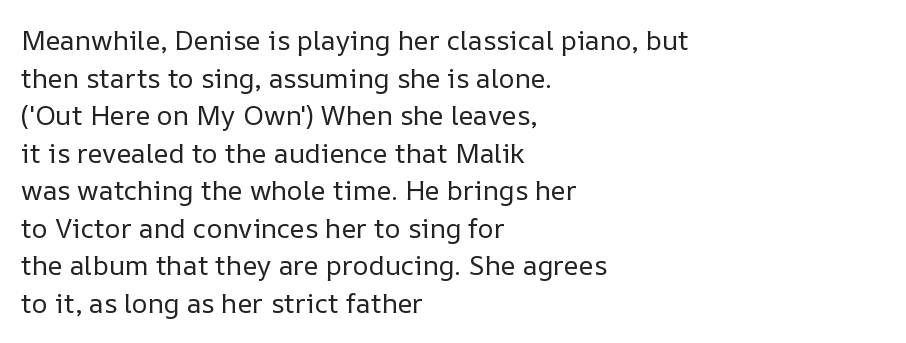
The image shows 27 px text type, upright; set left-aligned, normal line spacing (1.39x), normal letter spacing, not underlined.
